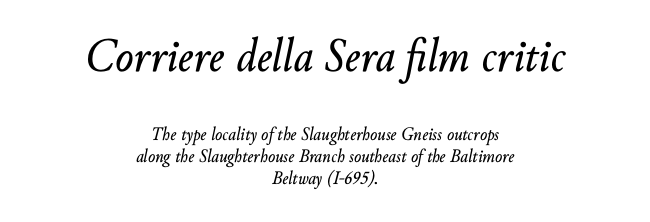
Reading top to bottom, the characters get smaller at the block break. Character widths vary here, with narrow letters taking less room than wide ones. Nobody drew a line under any word here. Posture: slanted. Is the letter spacing exaggerated? No — it looks like the ordinary default.
